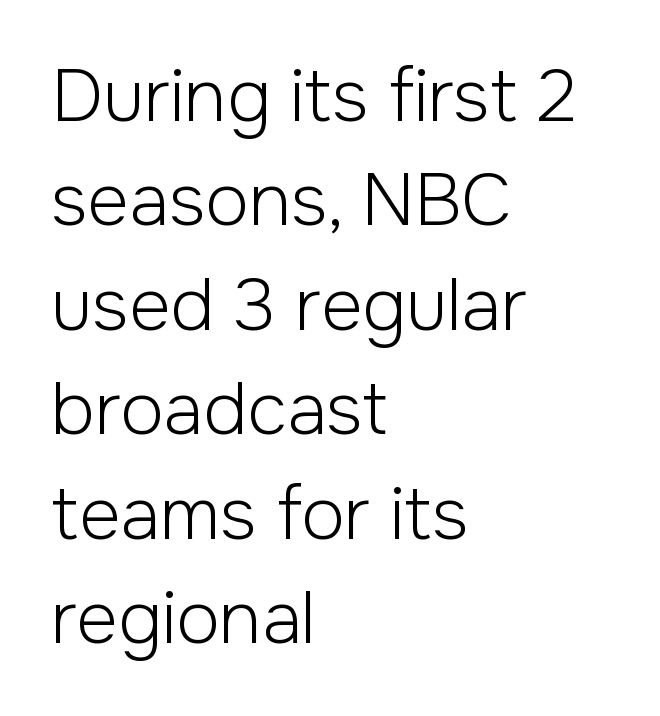
In terms of letterspacing, this is plain default setting. Is the type heavy? It reads as light-to-regular instead. In terms of letterform style, serifs are entirely absent. The typesetter chose a ragged-right arrangement here. Rendered with straight, roman letterforms.
